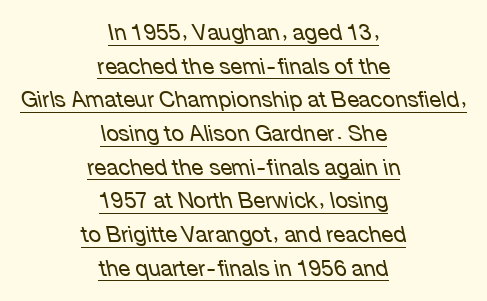
The image shows 22 px text type, italic (leaning left); set centered, normal line spacing (1.53x), normal letter spacing, underlined.
